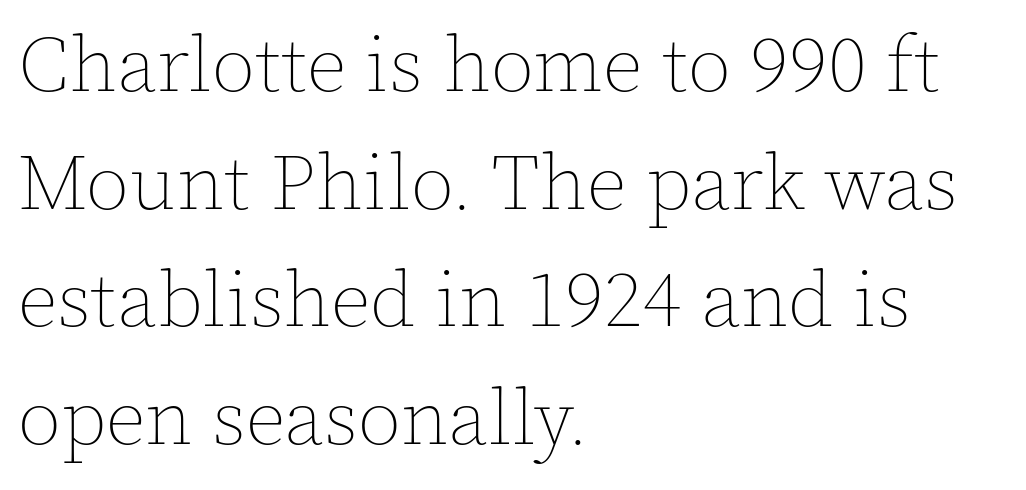
Short note: letters normally spaced. Spacing verdict: proportional, widths tailored to each character. Underline: absent. The rows are spaced the way most documents space them.
